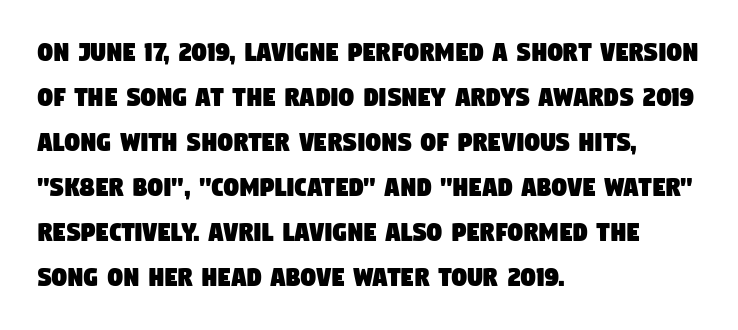
Q: Is the typeface a serif or a sans-serif typeface? A: Sans-serif.
Q: Is the text underlined? A: No.
Q: How is the paragraph aligned? A: Left-aligned.
Q: Is the spacing between letters normal or unusually wide? A: Normal.
Q: Is the spacing between lines tight, normal or loose? A: Normal.
Q: Width (condensed, normal, or wide)? A: Condensed.
Q: Stroke contrast? A: Low.
Q: x-height? A: Large.
Q: Monospaced? A: No.
